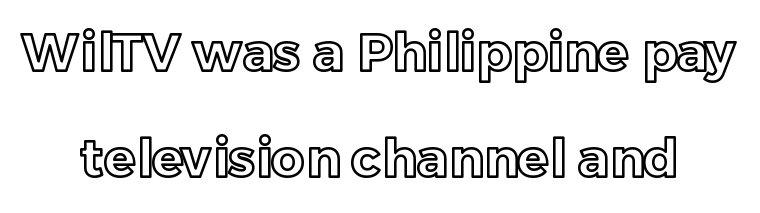
The image shows 52 px text type, upright; set centered, loose line spacing (2.03x), normal letter spacing, not underlined; a medium x-height.
